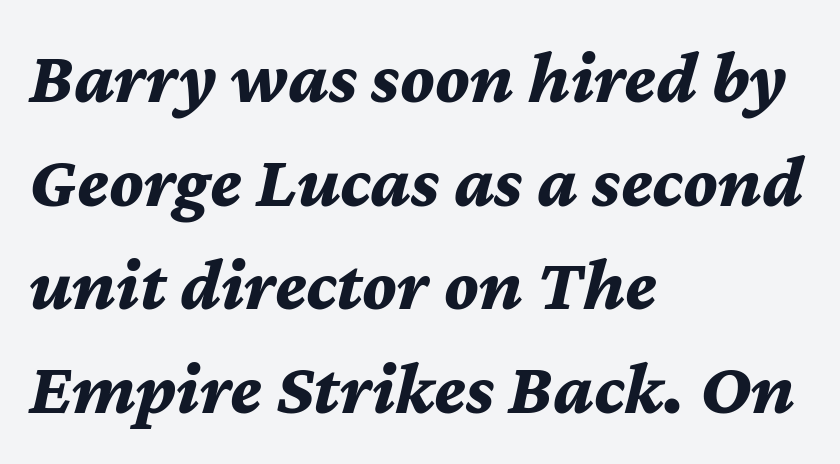
The image shows 74 px bold type, italic (leaning right); set left-aligned, normal line spacing (1.4x), normal letter spacing, not underlined; medium stroke contrast and a medium x-height.
